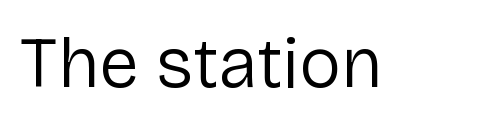
The image shows 71 px regular-weight sans-serif type, upright; set normal letter spacing, not underlined; low stroke contrast and a medium x-height.
